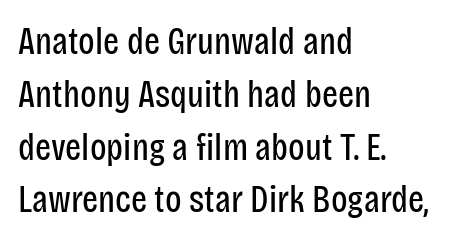
Q: Is the text bold? A: No.
Q: Is the text italic (slanted)? A: No, it is upright.
Q: Is the typeface a serif or a sans-serif typeface? A: Sans-serif.
Q: Is the text underlined? A: No.
Q: How is the paragraph aligned? A: Left-aligned.
Q: Is the spacing between letters normal or unusually wide? A: Normal.
Q: Is the spacing between lines tight, normal or loose? A: Normal.
Q: Width (condensed, normal, or wide)? A: Condensed.
Q: Stroke contrast? A: Low.
Q: x-height? A: Large.
Q: Monospaced? A: No.
